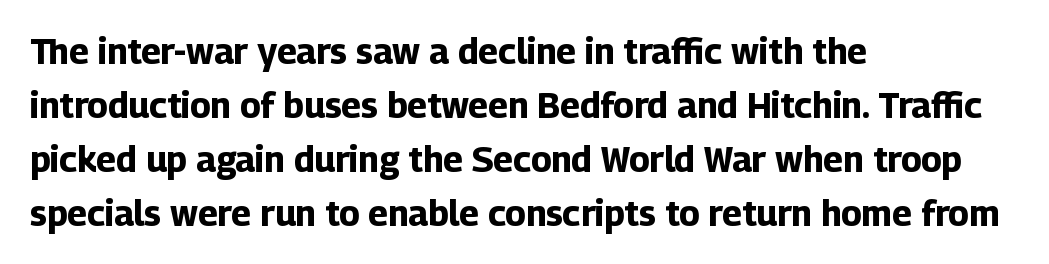
Q: Is the text bold? A: Yes.
Q: Is the text italic (slanted)? A: No, it is upright.
Q: Is the typeface a serif or a sans-serif typeface? A: Sans-serif.
Q: Is the text underlined? A: No.
Q: How is the paragraph aligned? A: Left-aligned.
Q: Is the spacing between letters normal or unusually wide? A: Normal.
Q: Is the spacing between lines tight, normal or loose? A: Normal.
Q: Width (condensed, normal, or wide)? A: Normal.
Q: Stroke contrast? A: Low.
Q: x-height? A: Medium.
Q: Monospaced? A: No.
